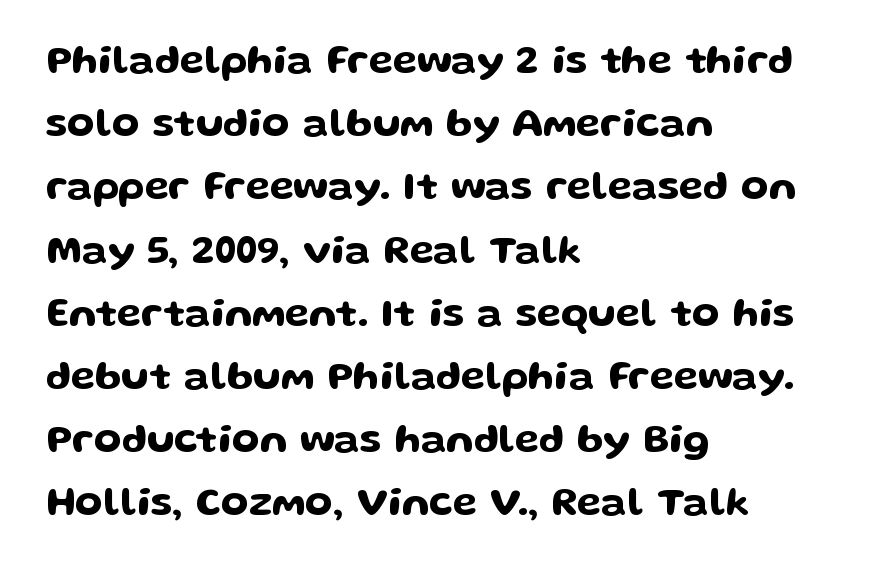
The text block is weighted toward the left margin, trailing off unevenly rightward. Is the letter spacing exaggerated? No — it looks like the ordinary default. Posture: straight, roman, zero tilt. Each row of text sits above clean, open space. Horizontal bands of white between lines are of average thickness. Character widths vary here, with narrow letters taking less room than wide ones.
